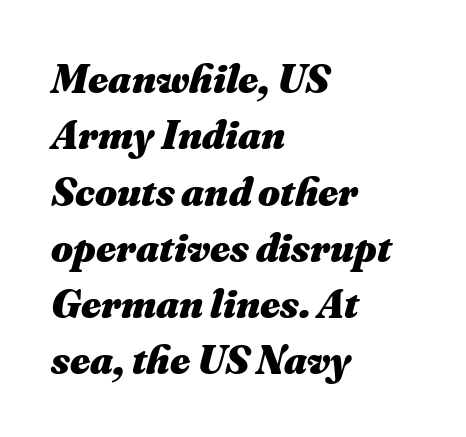
These lines keep a tight, regular rhythm from letter to letter. Italic: yes, the glyphs are oblique. Rows of type keep a routine distance in the vertical direction. Each line starts at the same left margin while the right side varies. Words float on clear page, feet unadorned.
